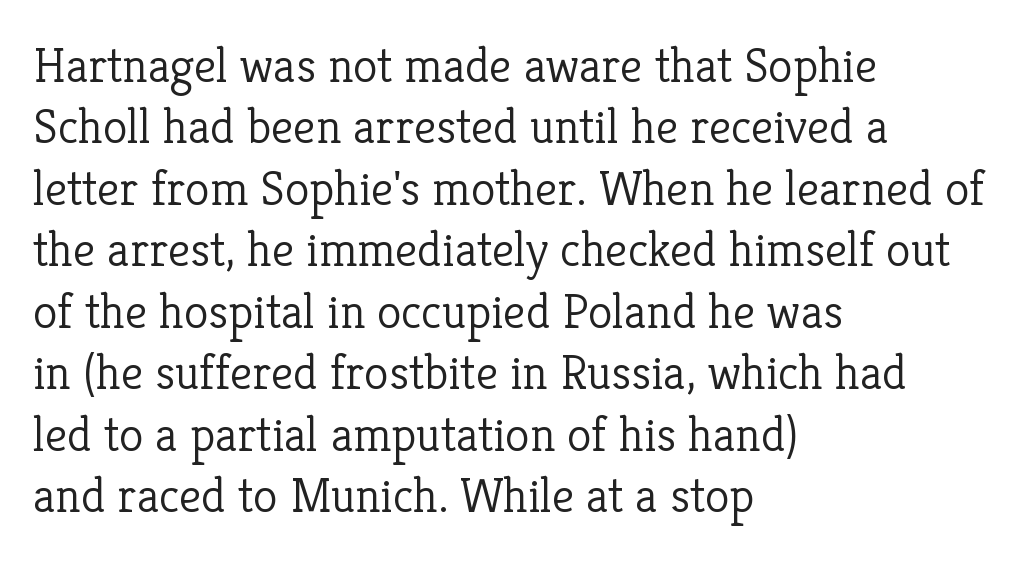
The image shows 50 px light serif type, upright; set left-aligned, line spacing 1.23x, normal letter spacing, not underlined; low stroke contrast and a medium x-height.
